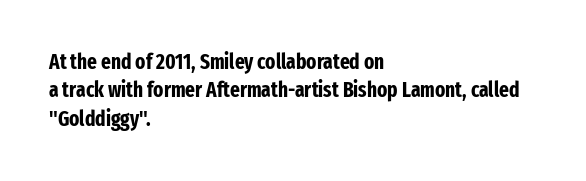
The lines in this sample share a left origin and differ only in where they stop. The block of text has a typical density, with ordinary space between rows. Posture: upright roman. The characters look thick and weighty, a clear bold. Letters rest on an invisible, unmarked baseline. There is no visible air inserted between adjacent glyphs.
